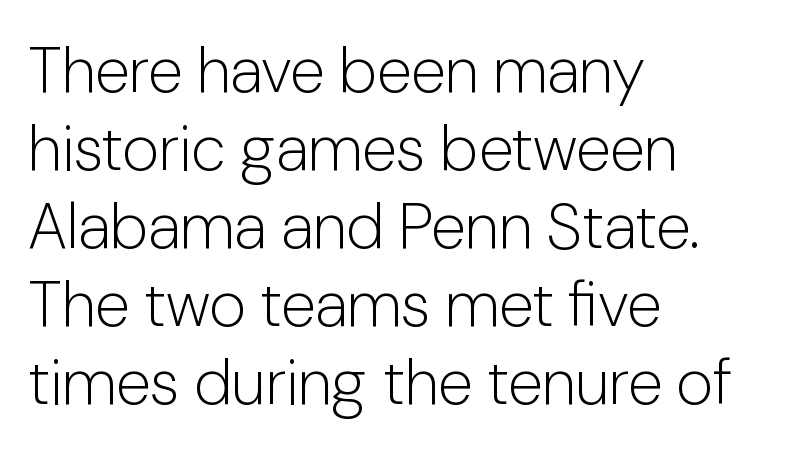
The rag falls on the right side of this text block. Varying glyph widths throughout — classic text-font behaviour. Observe the absence of serifs on each vertical stroke in this sample. Style check: upright. Each stroke keeps to a modest, everyday thickness or less. Default kerning and tracking; the words read as compact shapes.
